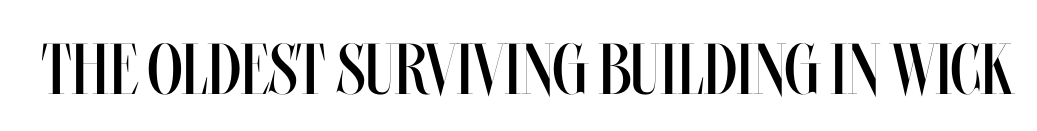
Here the glyphs are tracked normally, forming tight word shapes. The area under the type is left untouched. Posture: straight, roman, zero tilt. Spacing verdict: proportional, widths tailored to each character. Is the stroke heavy? The answer is a plain regular-or-lighter.
